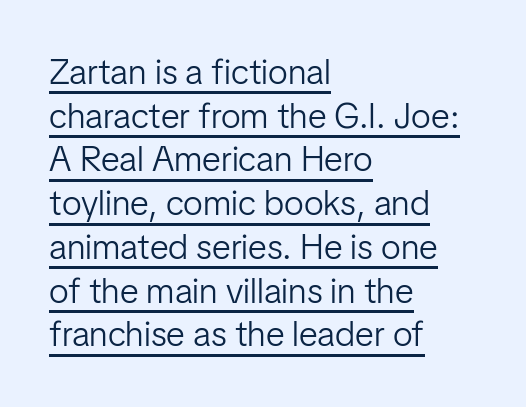
Short and long lines alike share a common starting point at left. Caption: lettering with a line underneath. Style check: upright. Looks like regular typesetting: each glyph gets only the width it needs.
